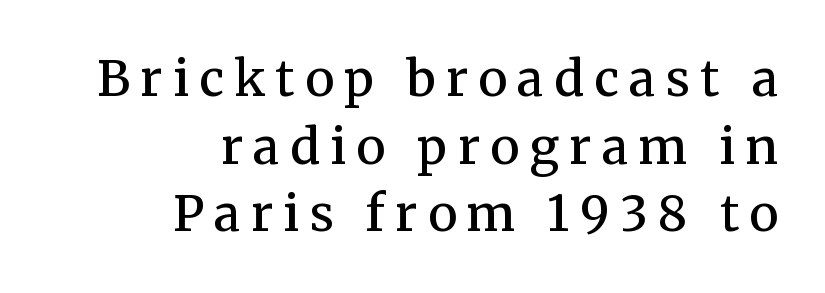
Successive baselines arrive at the customary interval. The letters advance in unequal steps, a hallmark of proportional type. The baseline area is clear. The letters are semibold — heavier than regular but short of a full bold. The horizontal fit of the characters is loose and conspicuously gappy. Line ends are locked; line starts wander.
